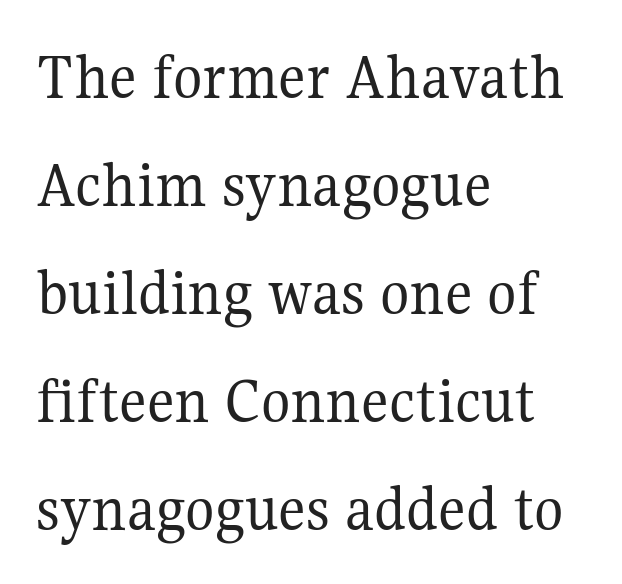
Anything drawn beneath the words? Only blank space. Compared with a typical body face, this is equally light or lighter still. A classic flush-left, rag-right setting is used for this passage. Ascenders rise straight up at ninety degrees.
